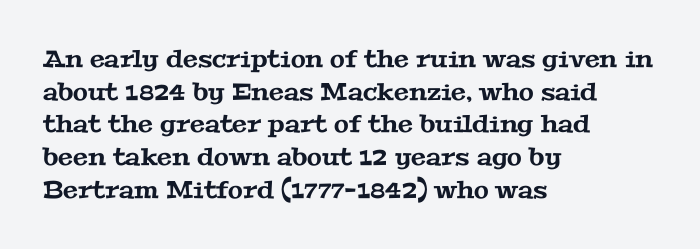
Q: Is the text underlined? A: No.
Q: How is the paragraph aligned? A: Left-aligned.
Q: Is the spacing between letters normal or unusually wide? A: Normal.
Q: Is the spacing between lines tight, normal or loose? A: Normal.
